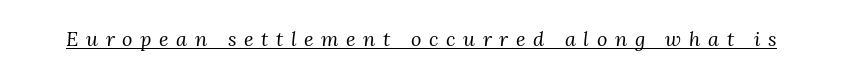
The tracking reads as deliberately expanded to a designer's eye. Quick note: underline on. Letters have the restrained weight of plain body copy at most. Slant detected: the letters are inclined.
